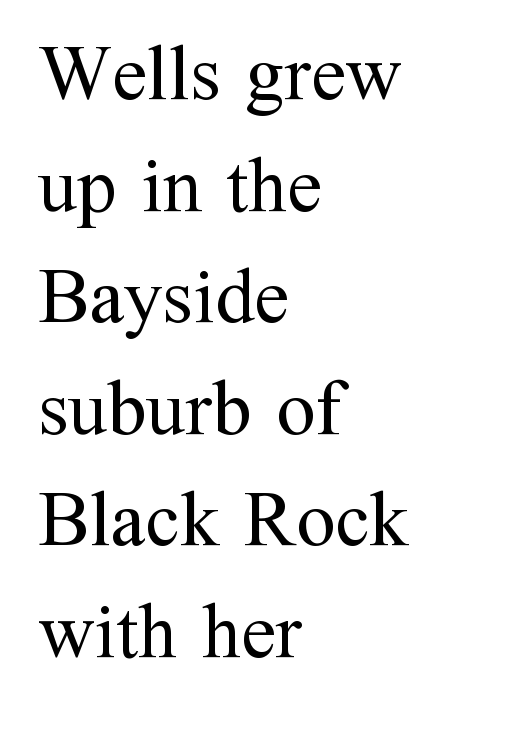
Q: Is the text bold? A: No.
Q: Is the text italic (slanted)? A: No, it is upright.
Q: Is the typeface a serif or a sans-serif typeface? A: Serif.
Q: Is the text underlined? A: No.
Q: How is the paragraph aligned? A: Left-aligned.
Q: Is the spacing between letters normal or unusually wide? A: Normal.
Q: Is the spacing between lines tight, normal or loose? A: Normal.
Q: Width (condensed, normal, or wide)? A: Normal.
Q: Stroke contrast? A: Medium.
Q: x-height? A: Medium.
Q: Monospaced? A: No.
